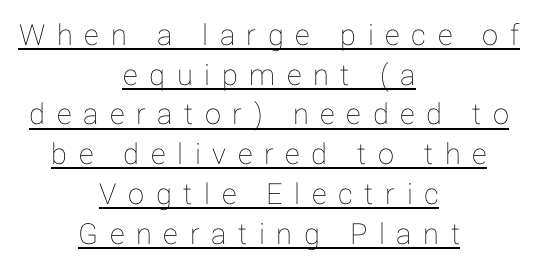
{"italic": "no", "width": "normal", "stroke_contrast": "low", "x_height": "medium", "monospaced": "no", "underline": "yes", "align": "center", "line_spacing": "normal", "line_spacing_ratio": 1.37, "letter_spacing": "wide", "letter_spacing_em": 0.4, "glyph_px": 29}
